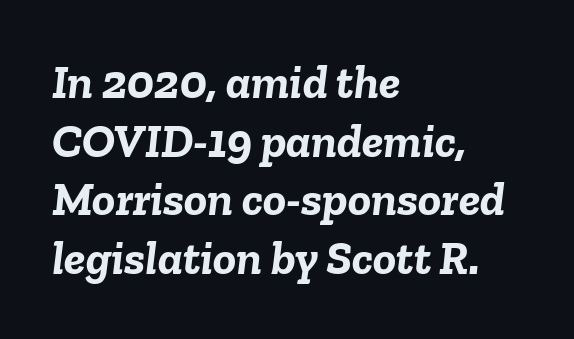
The face used here is rendered with its standard letterfit. The words here are not underlined. Is the type slanted? Yes — the strokes lean at a clear angle. As a designer I'd log this as weight 700, bold. Typeset ragged right — the left edge is the straight one. The passage shown is typed in a proportional face where columns would drift.
